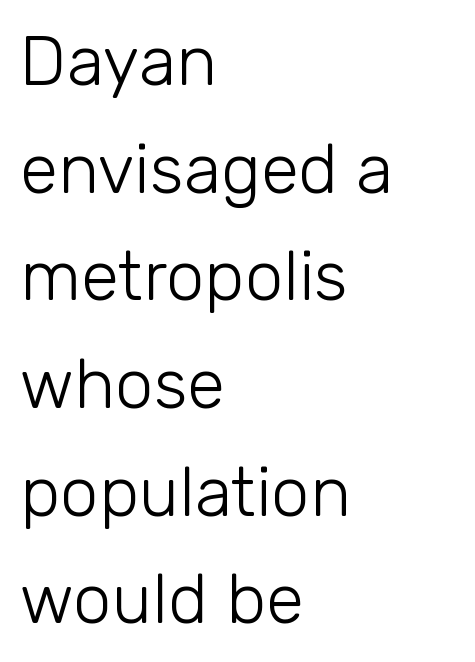
Every stem runs plumb, perpendicular to the baseline. The face used here is rendered with its standard letterfit. No word sits above an underline. Weight: not bold — regular or lighter. A classic flush-left, rag-right setting is used for this passage. Does the type have serifs? No, each stem ends abruptly.
